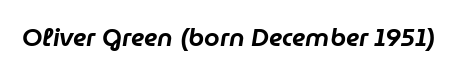
{"italic": "yes", "lean": "right", "slant_degrees": 9, "underline": "no", "letter_spacing": "normal", "letter_spacing_em": 0.0, "glyph_px": 25}
